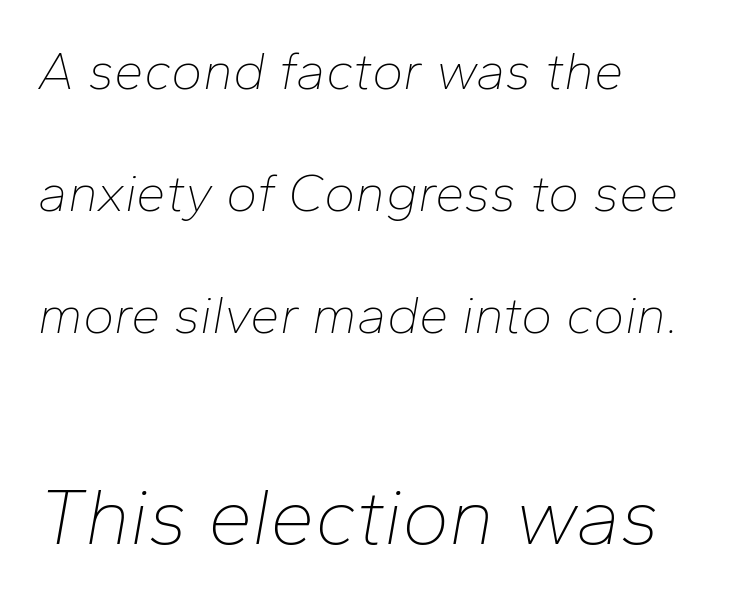
Q: Is the text bold? A: No.
Q: Is the text italic (slanted)? A: Yes, it leans right by about 10 degrees.
Q: Is the text underlined? A: No.
Q: How is the paragraph aligned? A: Left-aligned.
Q: Is the spacing between letters normal or unusually wide? A: Normal.
Q: Is the spacing between lines tight, normal or loose? A: Loose.
Q: Which block of text is set in a larger size, the first (top) or the second (bottom)? A: The second (bottom) one.
Q: Width (condensed, normal, or wide)? A: Normal.
Q: Stroke contrast? A: Low.
Q: x-height? A: Medium.
Q: Monospaced? A: No.
